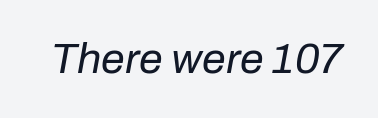
The typeface has the unassuming heft of standard copy or less. The rendering uses natural spacing where letterforms have individual widths. Honestly, the letter spacing is just normal — you wouldn't notice it. In terms of posture, this sample is oblique. Descenders are the only things crossing below the line.
